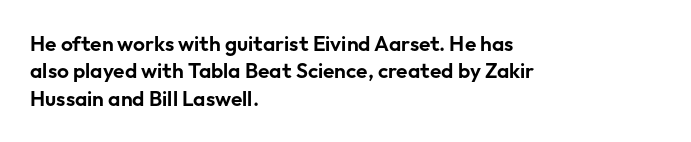
You could call the tracking neutral — neither tight nor loose. Honestly, there is no underline to notice here at all. This is roman type, the default non-slanted kind. Compared with a centered layout, this one pins lines to the left instead. Interline gaps are of average width in this sample.
